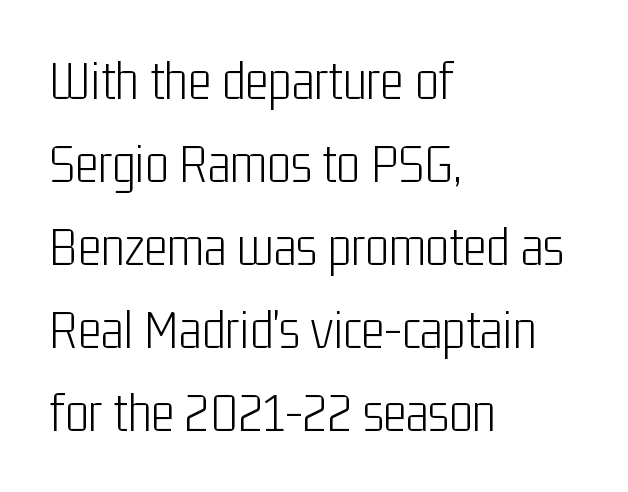
The image shows 56 px light, condensed sans-serif type, upright; set left-aligned, normal line spacing (1.48x), normal letter spacing, not underlined; low stroke contrast and a medium x-height.
